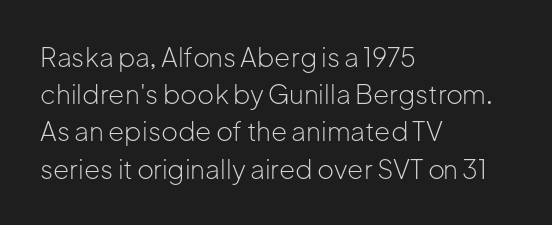
{"italic": "no", "bold": "no", "underline": "no", "align": "left", "line_spacing": "normal", "line_spacing_ratio": 1.43, "letter_spacing": "normal", "letter_spacing_em": 0.0, "glyph_px": 26}
